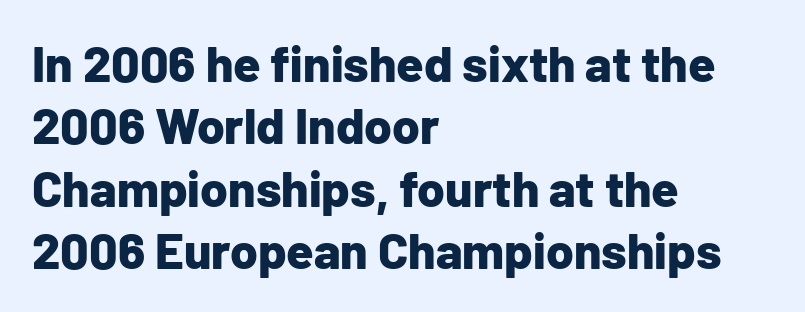
{"serif": "no", "italic": "no", "bold": "yes", "weight": "bold", "width": "normal", "stroke_contrast": "low", "x_height": "medium", "monospaced": "no", "underline": "no", "align": "left", "line_spacing": "normal", "line_spacing_ratio": 1.25, "letter_spacing": "normal", "letter_spacing_em": 0.0, "glyph_px": 50}
